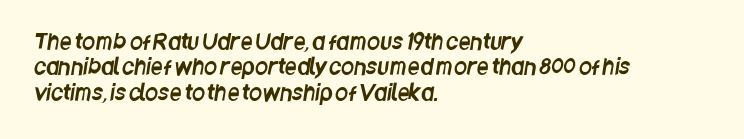
The gaps between neighbouring characters are ordinary and unremarkable. Anything drawn beneath the words? Only blank space. The rendering anchors every line to the left-hand side.
